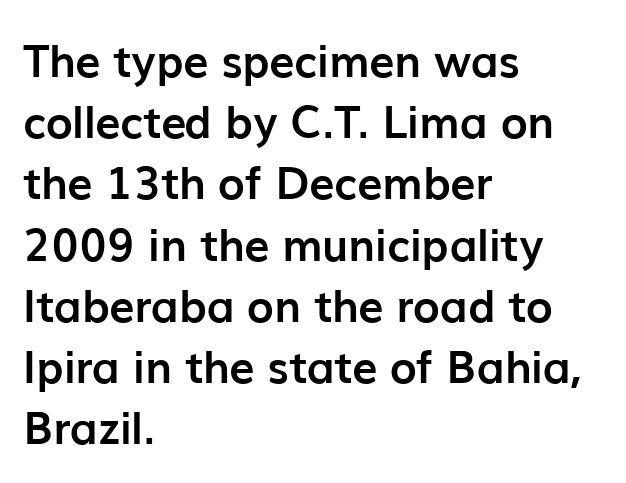
The rendering keeps characters at their native spacing. Glance below the letters and you will spot only blank space. The font is running at its bold setting. In terms of posture, this sample is upright.
